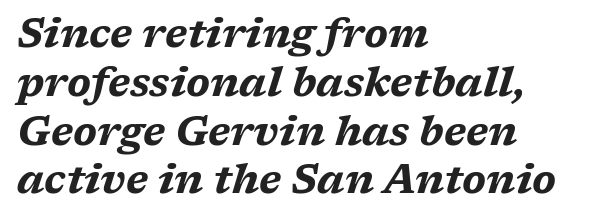
This sample uses plain, unmodified letter spacing. In terms of posture, this sample is oblique. The passage is arranged the way most books set body copy — flush left. A bare baseline throughout the passage.
